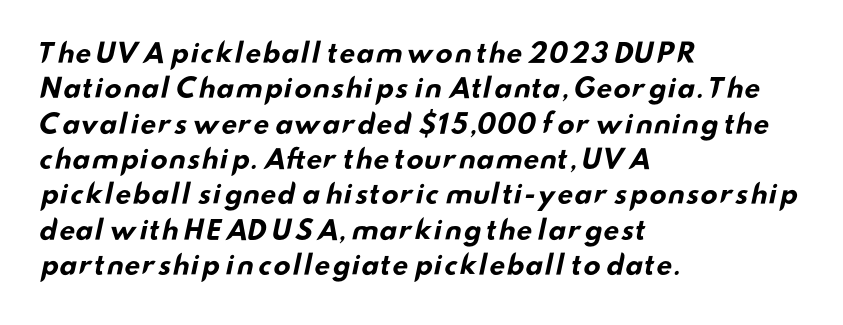
{"bold": "yes", "underline": "no", "align": "left", "line_spacing": "normal", "line_spacing_ratio": 1.36, "letter_spacing": "normal", "letter_spacing_em": 0.0, "glyph_px": 26}
